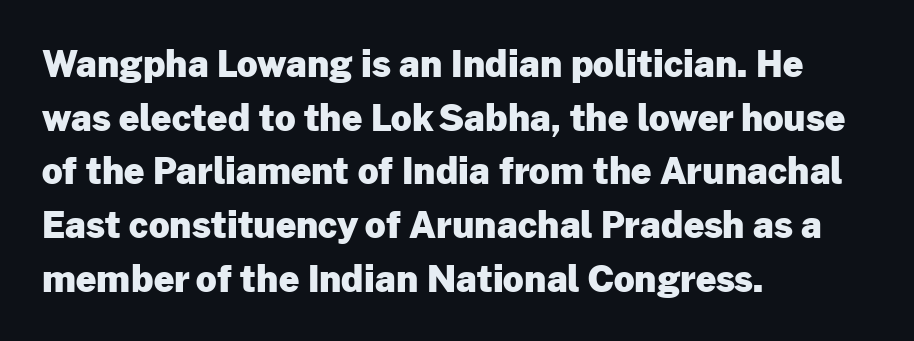
{"serif": "no", "italic": "no", "bold": "yes", "weight": "heavy", "width": "normal", "stroke_contrast": "low", "x_height": "medium", "monospaced": "no", "underline": "no", "align": "left", "line_spacing": "normal", "line_spacing_ratio": 1.49, "letter_spacing": "normal", "letter_spacing_em": 0.0, "glyph_px": 36}
